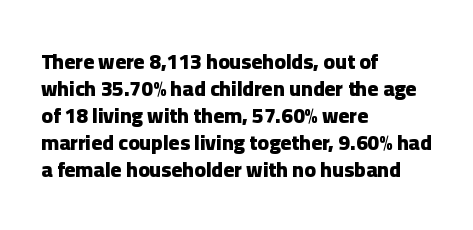
Q: Is the text bold? A: Yes.
Q: Is the text italic (slanted)? A: No, it is upright.
Q: Is the text underlined? A: No.
Q: How is the paragraph aligned? A: Left-aligned.
Q: Is the spacing between letters normal or unusually wide? A: Normal.
Q: Is the spacing between lines tight, normal or loose? A: Normal.
